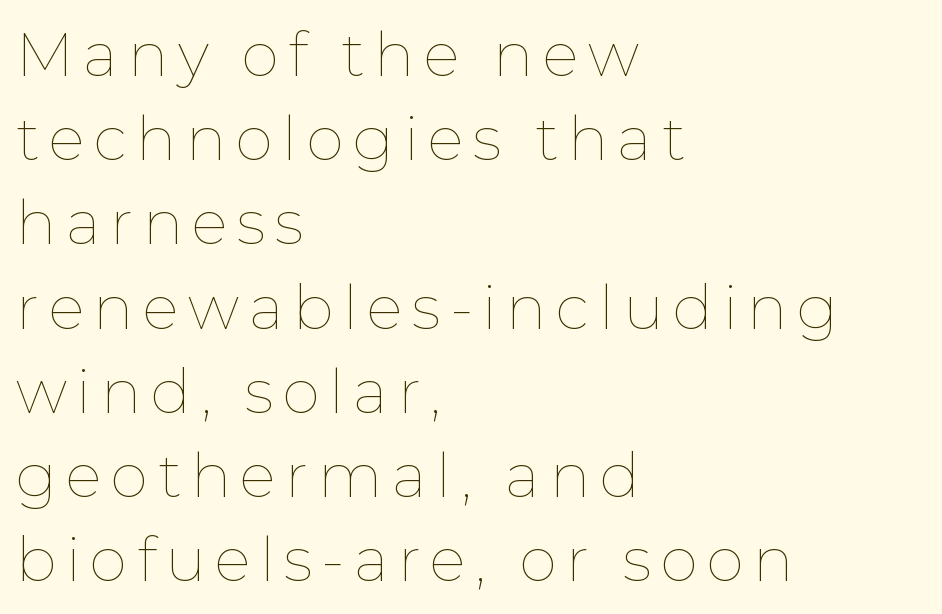
Q: Is the text bold? A: No.
Q: Is the text italic (slanted)? A: No, it is upright.
Q: Is the text underlined? A: No.
Q: How is the paragraph aligned? A: Left-aligned.
Q: Is the spacing between lines tight, normal or loose? A: Normal.
Q: Width (condensed, normal, or wide)? A: Normal.
Q: Stroke contrast? A: Low.
Q: x-height? A: Medium.
Q: Monospaced? A: No.
